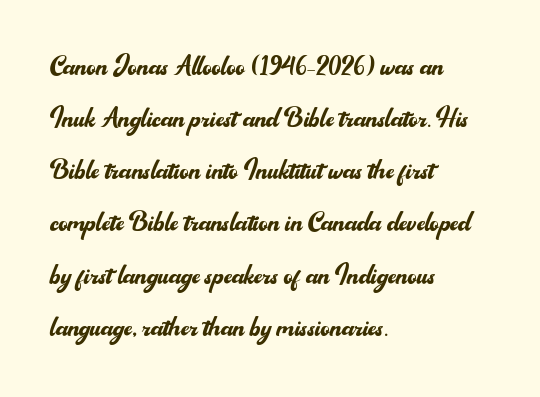
{"serif": "no", "bold": "no", "weight": "regular", "width": "normal", "stroke_contrast": "medium", "x_height": "small", "monospaced": "no", "underline": "no", "align": "left", "line_spacing": "normal", "line_spacing_ratio": 1.49, "letter_spacing": "normal", "letter_spacing_em": 0.0, "glyph_px": 35}
